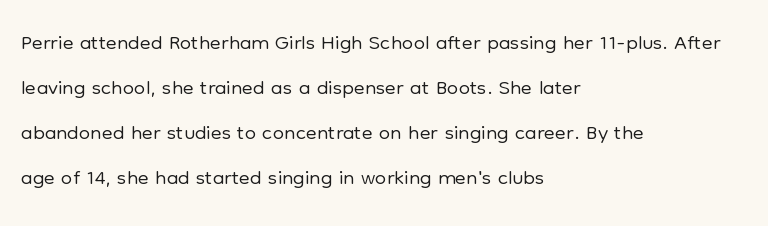
{"serif": "no", "italic": "no", "bold": "no", "weight": "light", "width": "normal", "stroke_contrast": "low", "x_height": "medium", "monospaced": "no", "underline": "no", "align": "left", "line_spacing": "normal", "line_spacing_ratio": 1.41, "letter_spacing": "normal", "letter_spacing_em": 0.0, "glyph_px": 32}
